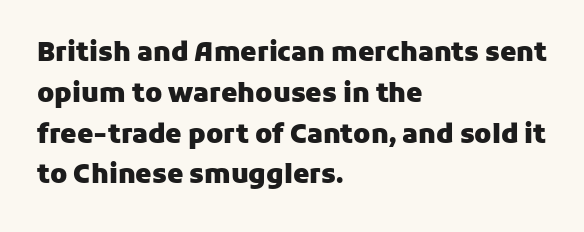
{"italic": "no", "bold": "yes", "underline": "no", "align": "left", "line_spacing": "normal", "line_spacing_ratio": 1.57, "letter_spacing": "normal", "letter_spacing_em": 0.0, "glyph_px": 26}
